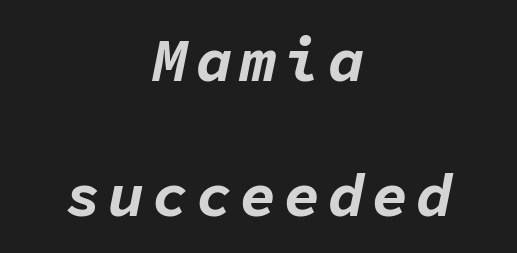
Q: Is the text bold? A: Yes.
Q: Is the text italic (slanted)? A: Yes, it leans right by about 11 degrees.
Q: Is the text underlined? A: No.
Q: How is the paragraph aligned? A: Centered.
Q: Is the spacing between lines tight, normal or loose? A: Loose.
Q: Width (condensed, normal, or wide)? A: Normal.
Q: Stroke contrast? A: Low.
Q: x-height? A: Medium.
Q: Monospaced? A: Yes.
